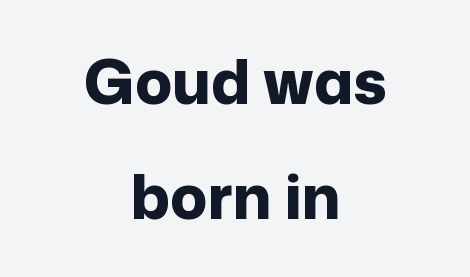
The image shows 61 px bold sans-serif type, upright; set centered, line spacing 1.89x, normal letter spacing, not underlined; low stroke contrast and a medium x-height.
